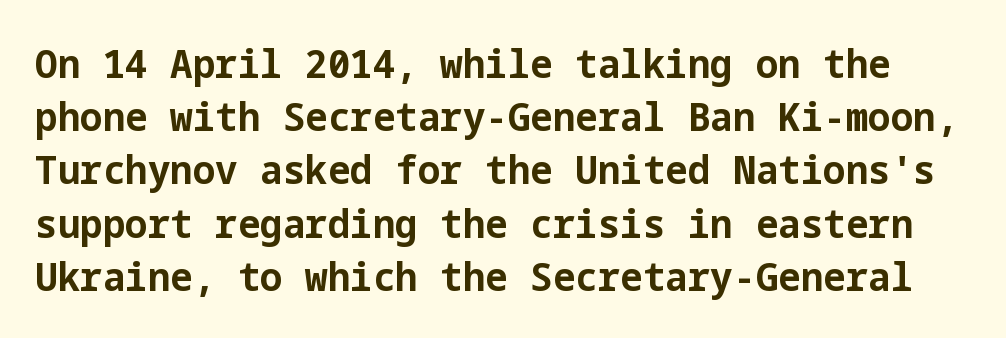
Q: Is the text bold? A: Yes.
Q: Is the text italic (slanted)? A: No, it is upright.
Q: Is the typeface a serif or a sans-serif typeface? A: Sans-serif.
Q: Is the text underlined? A: No.
Q: Is the spacing between letters normal or unusually wide? A: Normal.
Q: Is the spacing between lines tight, normal or loose? A: Normal.
Q: Width (condensed, normal, or wide)? A: Normal.
Q: Stroke contrast? A: Low.
Q: x-height? A: Medium.
